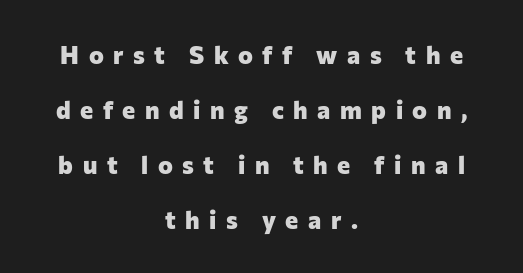
Lines of text with bare space underneath. Someone cranked the tracking dial way up on this one. No italicization has been applied; the sample stays upright. Honestly, the rows look like they've been pulled way apart. Caption: multi-line text, centered on the measure.
